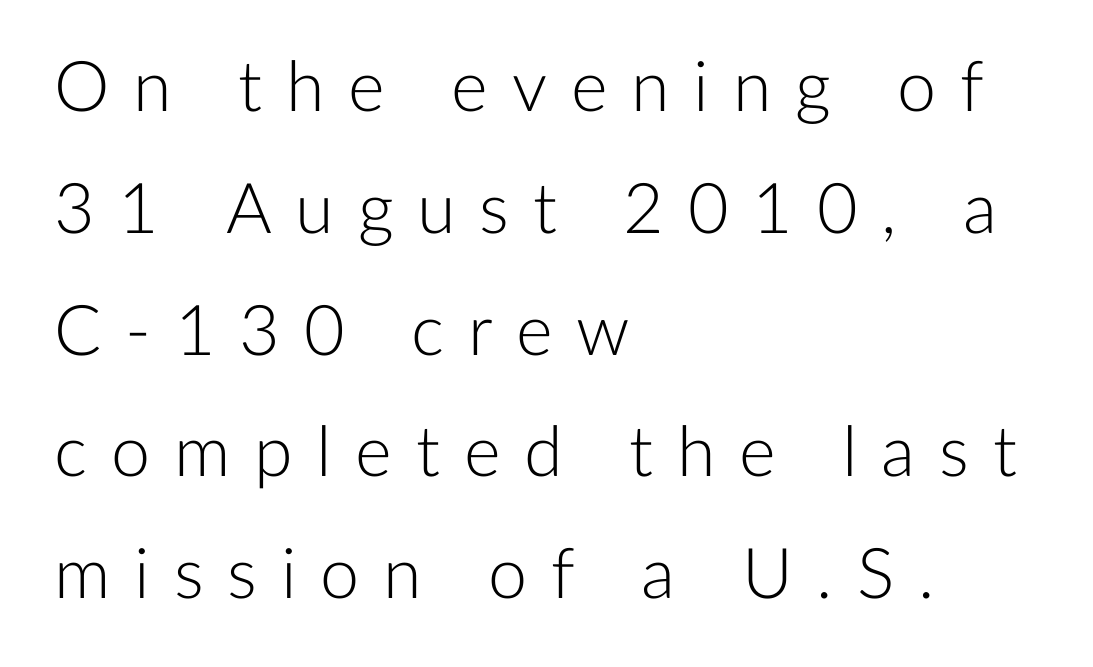
Q: Is the text bold? A: No.
Q: Is the text italic (slanted)? A: No, it is upright.
Q: Is the typeface a serif or a sans-serif typeface? A: Sans-serif.
Q: Is the text underlined? A: No.
Q: How is the paragraph aligned? A: Left-aligned.
Q: Is the spacing between letters normal or unusually wide? A: Unusually wide.
Q: Width (condensed, normal, or wide)? A: Normal.
Q: Stroke contrast? A: Low.
Q: x-height? A: Medium.
Q: Monospaced? A: No.
